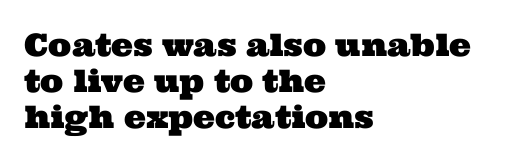
{"serif": "yes", "width": "wide", "stroke_contrast": "medium", "x_height": "medium", "monospaced": "no", "underline": "no", "align": "left", "line_spacing_ratio": 1.16, "letter_spacing": "normal", "letter_spacing_em": 0.0, "glyph_px": 31}
